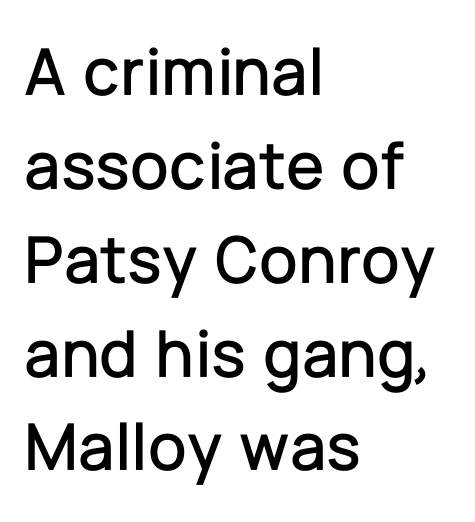
{"serif": "no", "italic": "no", "width": "normal", "stroke_contrast": "low", "x_height": "medium", "monospaced": "no", "underline": "no", "align": "left", "line_spacing": "normal", "line_spacing_ratio": 1.36, "letter_spacing": "normal", "letter_spacing_em": 0.0, "glyph_px": 69}
